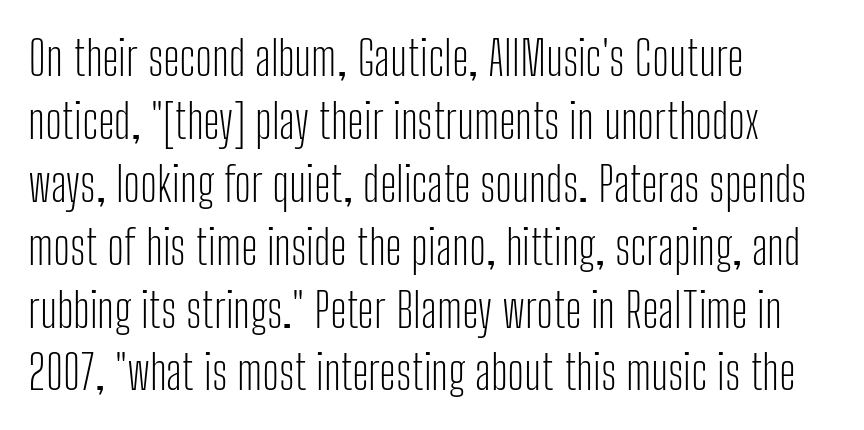
The image shows 48 px light, condensed sans-serif type, upright; set left-aligned, normal line spacing (1.31x), normal letter spacing, not underlined; low stroke contrast and a medium x-height.
